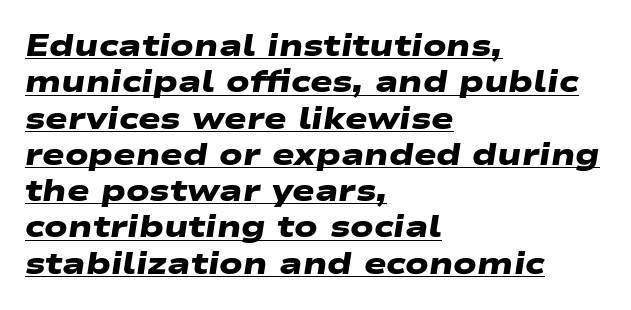
{"serif": "no", "bold": "yes", "weight": "heavy", "width": "wide", "stroke_contrast": "low", "x_height": "medium", "monospaced": "no", "underline": "yes", "align": "left", "line_spacing_ratio": 1.21, "letter_spacing": "normal", "letter_spacing_em": 0.0, "glyph_px": 30}
